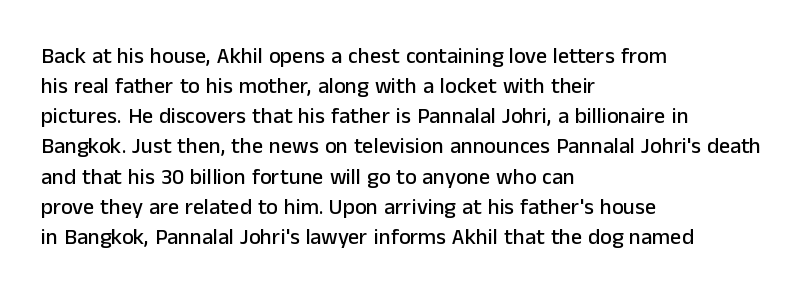
The lettering stays uniformly vertical, giving the passage a roman look. The text block is weighted toward the left margin, trailing off unevenly rightward. A typesetter would call this zero additional tracking. Evenly set lines give the paragraph a standard silhouette.
